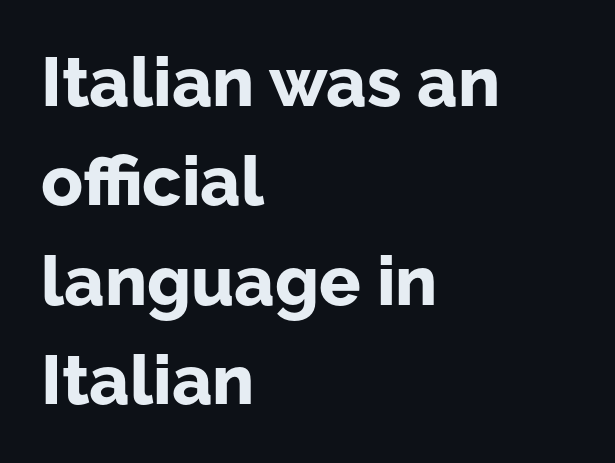
{"serif": "no", "italic": "no", "bold": "yes", "weight": "bold", "width": "normal", "stroke_contrast": "low", "x_height": "medium", "monospaced": "no", "underline": "no", "align": "left", "line_spacing": "normal", "line_spacing_ratio": 1.44, "letter_spacing": "normal", "letter_spacing_em": 0.0, "glyph_px": 69}
